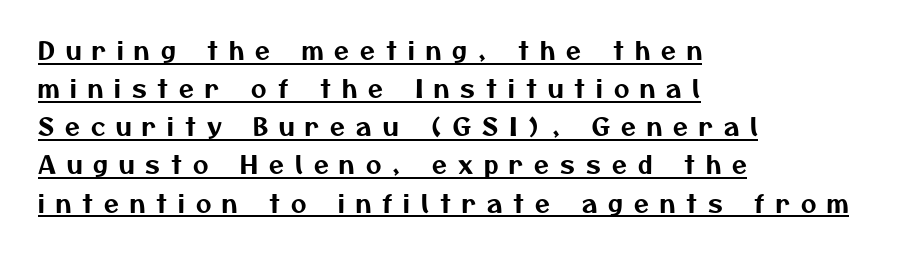
Q: Is the text underlined? A: Yes.
Q: How is the paragraph aligned? A: Left-aligned.
Q: Is the spacing between letters normal or unusually wide? A: Unusually wide.
Q: Is the spacing between lines tight, normal or loose? A: Normal.
